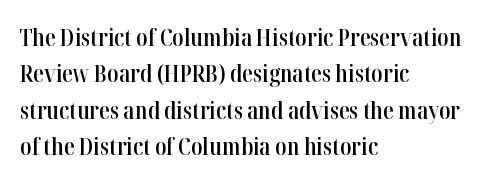
These lines keep a tight, regular rhythm from letter to letter. The foot of each line stays bare and open. The rag falls on the right side of this text block. The designer left line spacing at the default.
